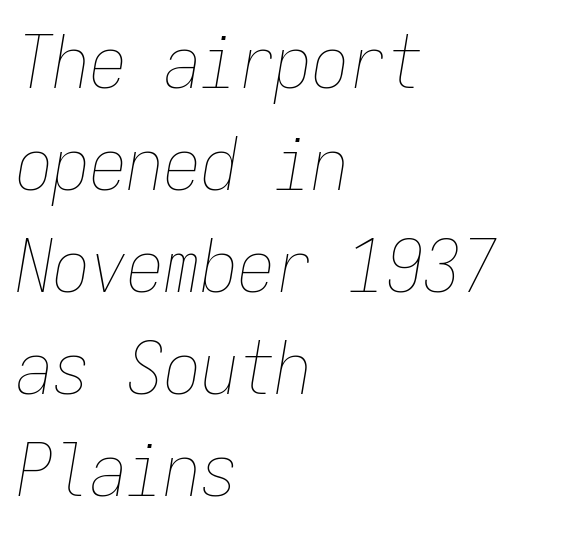
Observe the lean: these are italic letterforms. Spacing verdict: monospaced, one width for all characters. A classic flush-left, rag-right setting is used for this passage. Lines of text with bare space underneath. Heaviness? Minimal to ordinary, like unemphasized prose. What's the leading like? Ordinary, nothing unusual.
